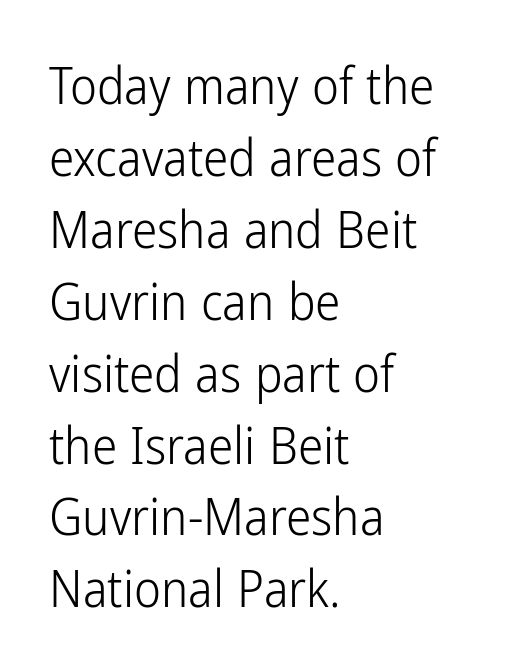
{"serif": "no", "italic": "no", "bold": "no", "weight": "light", "width": "condensed", "stroke_contrast": "low", "x_height": "medium", "monospaced": "no", "underline": "no", "align": "left", "line_spacing": "normal", "line_spacing_ratio": 1.41, "letter_spacing": "normal", "letter_spacing_em": 0.0, "glyph_px": 51}
